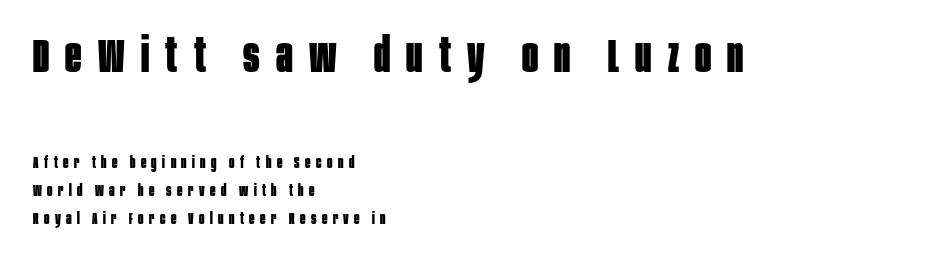
{"serif": "no", "italic": "no", "bold": "yes", "weight": "bold", "width": "condensed", "stroke_contrast": "low", "x_height": "large", "monospaced": "no", "underline": "no", "align": "left", "line_spacing_ratio": 1.75, "letter_spacing": "wide", "letter_spacing_em": 0.34, "larger_block": "first", "size_ratio": 3.0, "glyph_px": 48}
